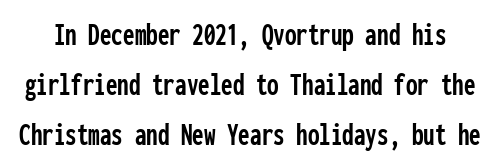
Monospaced: the letters line up in strict vertical columns. Does extra space separate the letters? No, they use regular spacing. The letters stand upright; this is a roman face. The words here are not underlined. Students, observe: this is what conventionally led text looks like.
